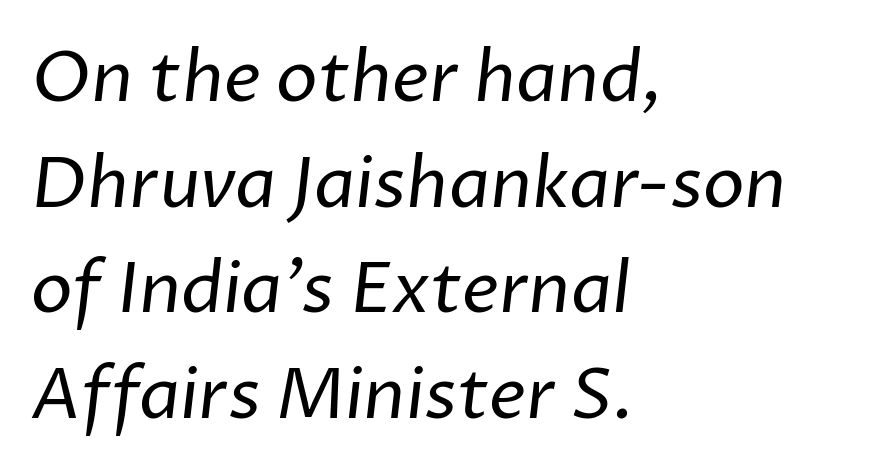
{"serif": "no", "bold": "no", "weight": "regular", "width": "normal", "stroke_contrast": "low", "x_height": "medium", "monospaced": "no", "underline": "no", "align": "left", "line_spacing": "normal", "line_spacing_ratio": 1.51, "letter_spacing": "normal", "letter_spacing_em": 0.0, "glyph_px": 70}
